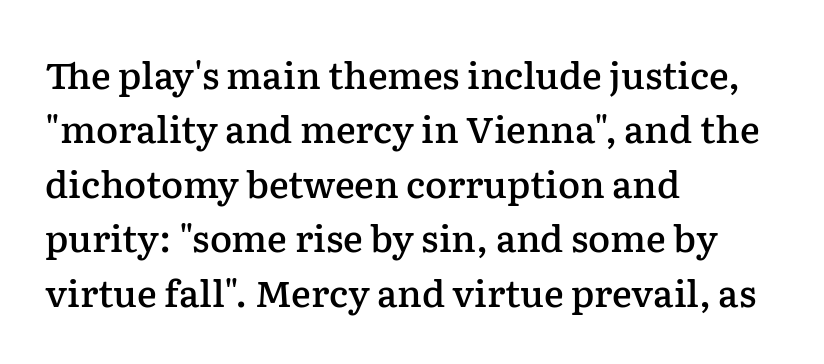
Heft: intermediate — a semibold. Check where the strokes stop: tiny serifs finish them off. Reading down the column, the eye jumps a familiar distance to each next line. Unlike italic type, these characters show no tilt at all. Varying glyph widths throughout — classic text-font behaviour.
